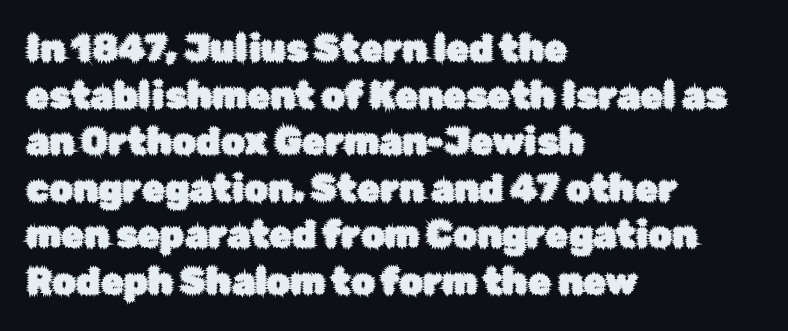
{"serif": "no", "italic": "no", "width": "normal", "stroke_contrast": "low", "x_height": "medium", "monospaced": "no", "underline": "no", "align": "left", "line_spacing": "normal", "line_spacing_ratio": 1.26, "letter_spacing": "normal", "letter_spacing_em": 0.0, "glyph_px": 37}
